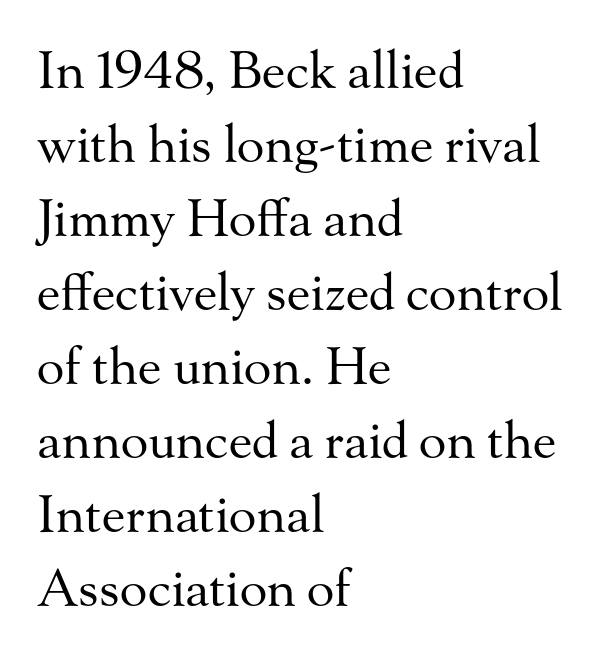
Q: Is the text bold? A: No.
Q: Is the text italic (slanted)? A: No, it is upright.
Q: Is the typeface a serif or a sans-serif typeface? A: Serif.
Q: Is the text underlined? A: No.
Q: How is the paragraph aligned? A: Left-aligned.
Q: Is the spacing between letters normal or unusually wide? A: Normal.
Q: Is the spacing between lines tight, normal or loose? A: Normal.
Q: Width (condensed, normal, or wide)? A: Normal.
Q: Stroke contrast? A: Medium.
Q: x-height? A: Small.
Q: Monospaced? A: No.
